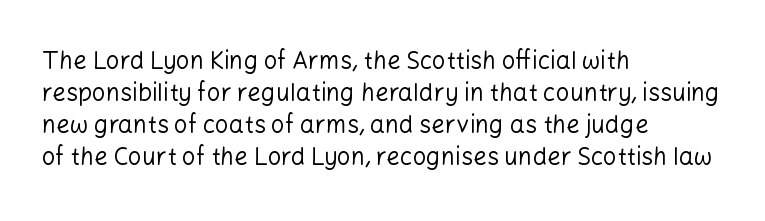
A bare baseline throughout the passage. Does the lettering tilt? It doesn't — this is upright. Leftover space on each line is placed entirely after the last word. Regarding leading, the lines here are spaced in the standard way. Inter-character spacing is left at the font's built-in metrics. Compared with a typical body face, this is equally light or lighter still.
